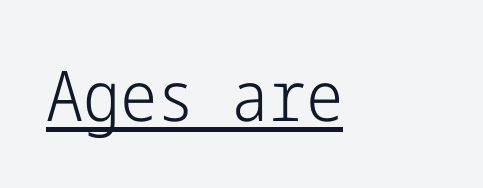
Q: Is the text bold? A: No.
Q: Is the text italic (slanted)? A: No, it is upright.
Q: Is the typeface a serif or a sans-serif typeface? A: Sans-serif.
Q: Is the text underlined? A: Yes.
Q: Is the spacing between letters normal or unusually wide? A: Normal.
Q: Width (condensed, normal, or wide)? A: Condensed.
Q: Stroke contrast? A: Low.
Q: x-height? A: Medium.
